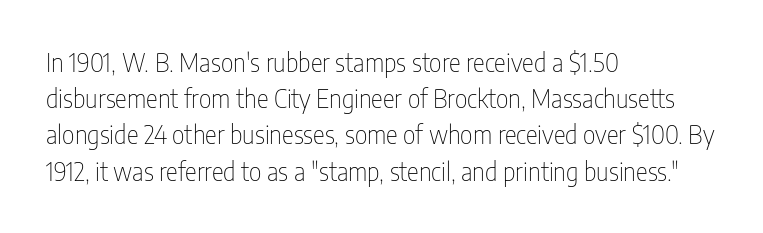
The image shows 25 px text type, upright; set left-aligned, normal line spacing (1.45x), normal letter spacing, not underlined.
